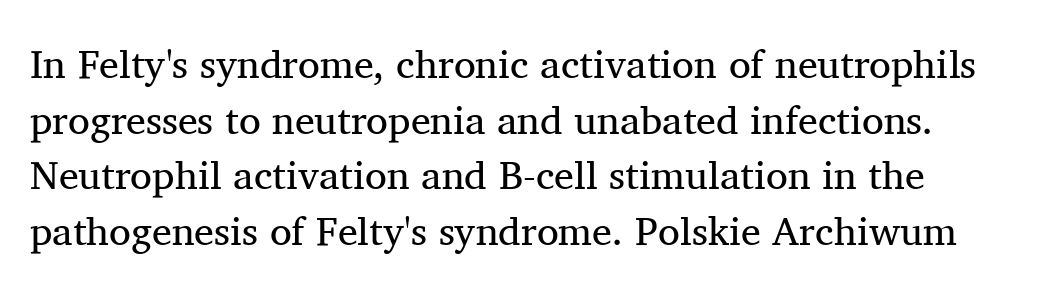
The image shows 40 px regular-weight serif type, upright; set normal line spacing (1.39x), normal letter spacing, not underlined; medium stroke contrast and a medium x-height.
